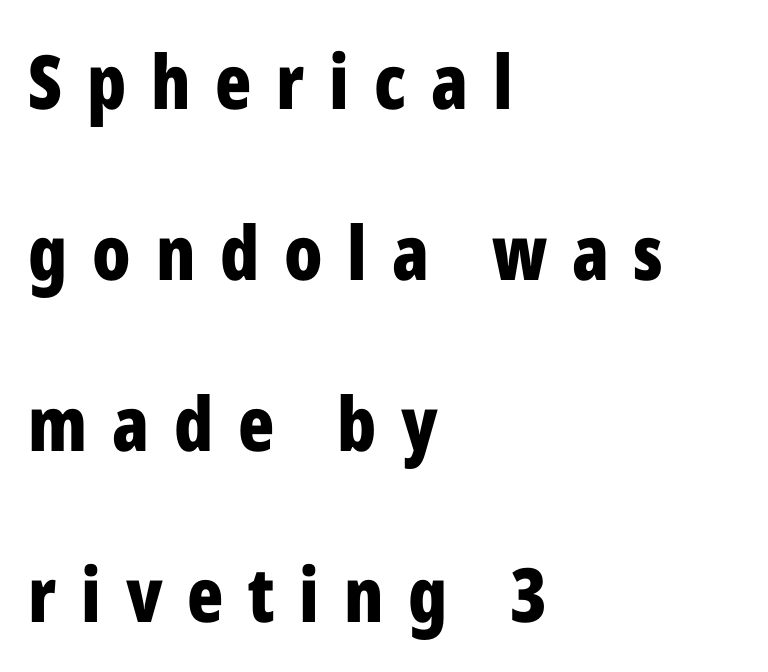
The image shows 75 px bold, condensed sans-serif type, upright; set left-aligned, loose line spacing (2.28x), unusually wide letter spacing (+0.33 em), not underlined; low stroke contrast and a medium x-height.
